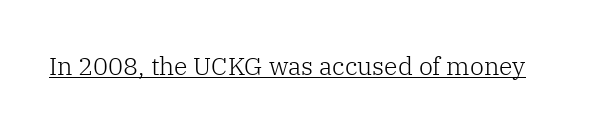
{"italic": "no", "bold": "no", "underline": "yes", "letter_spacing": "normal", "letter_spacing_em": 0.0, "glyph_px": 25}
